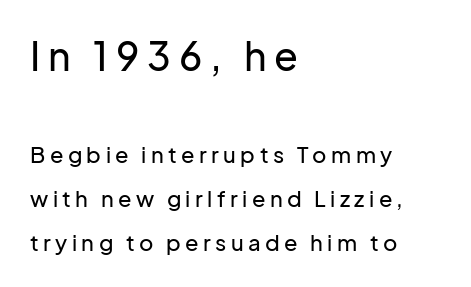
{"serif": "no", "italic": "no", "width": "normal", "stroke_contrast": "low", "x_height": "medium", "monospaced": "no", "underline": "no", "align": "left", "line_spacing": "loose", "line_spacing_ratio": 2.01, "letter_spacing": "wide", "letter_spacing_em": 0.2, "larger_block": "first", "size_ratio": 1.77, "glyph_px": 39}
